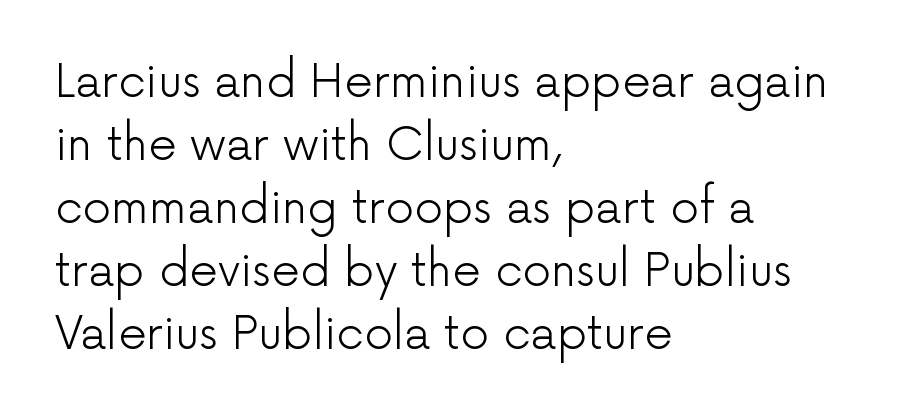
{"serif": "no", "italic": "no", "bold": "no", "weight": "light", "width": "normal", "stroke_contrast": "low", "x_height": "medium", "monospaced": "no", "underline": "no", "align": "left", "line_spacing": "normal", "line_spacing_ratio": 1.4, "letter_spacing": "normal", "letter_spacing_em": 0.0, "glyph_px": 45}
